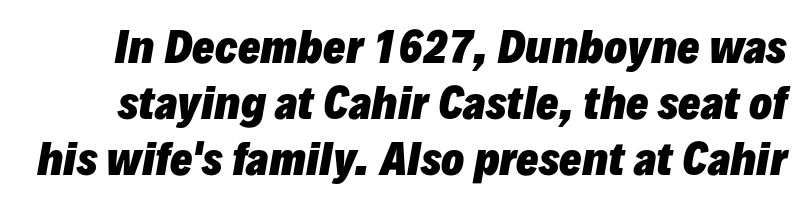
The image shows 42 px heavy type, italic (leaning right); set normal line spacing (1.33x), normal letter spacing, not underlined; low stroke contrast and a medium x-height.
